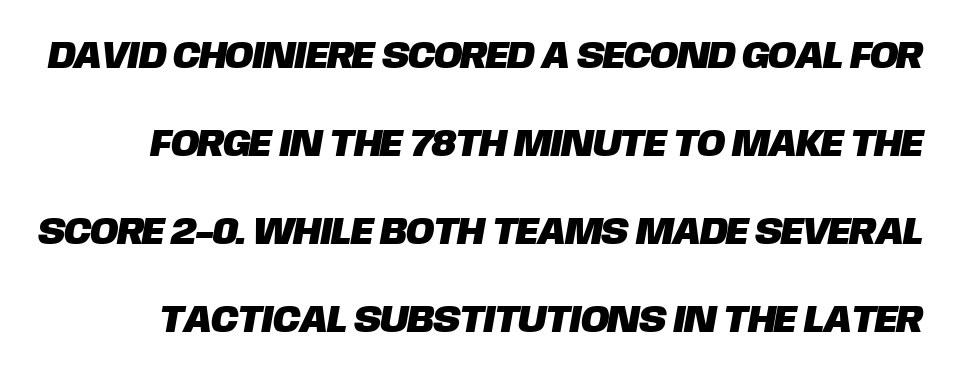
Q: Is the typeface a serif or a sans-serif typeface? A: Sans-serif.
Q: Is the text underlined? A: No.
Q: Is the spacing between letters normal or unusually wide? A: Normal.
Q: Is the spacing between lines tight, normal or loose? A: Loose.
Q: Width (condensed, normal, or wide)? A: Normal.
Q: Stroke contrast? A: Low.
Q: x-height? A: Large.
Q: Monospaced? A: No.
